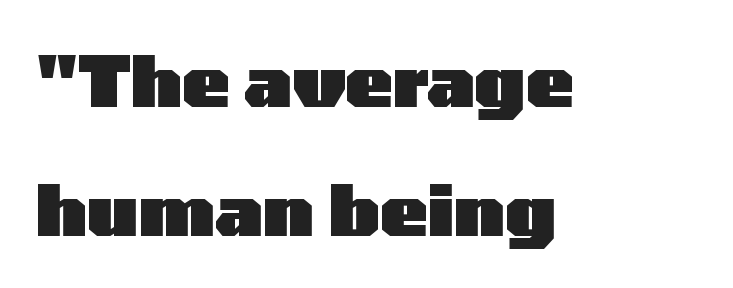
Q: Is the text bold? A: Yes.
Q: Is the text italic (slanted)? A: No, it is upright.
Q: Is the typeface a serif or a sans-serif typeface? A: Sans-serif.
Q: Is the text underlined? A: No.
Q: How is the paragraph aligned? A: Left-aligned.
Q: Is the spacing between letters normal or unusually wide? A: Normal.
Q: Width (condensed, normal, or wide)? A: Wide.
Q: Stroke contrast? A: Low.
Q: x-height? A: Medium.
Q: Monospaced? A: No.
